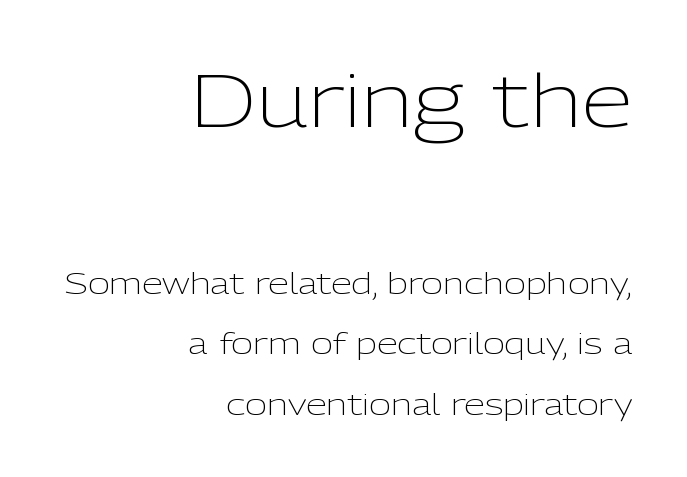
This sample has the flowing, uneven cadence of proportional lettering. Observe the absence of serifs on each vertical stroke in this sample. Default kerning and tracking; the words read as compact shapes. The axis of the letterforms is exactly vertical. Decoration check: the copy has no underline.
